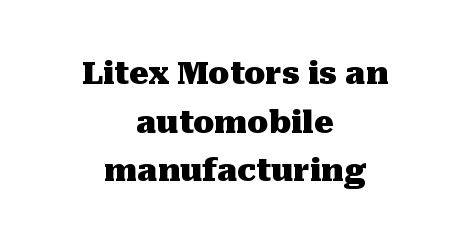
Do the characters align in a grid? No, the font is proportional. Check under the words: just untouched page. The rendering shows small feet on the letterforms — a serif design. Rendered with straight, roman letterforms. This sample is center-justified, so both line endings float freely. Caption: standard tracking, unaltered.
